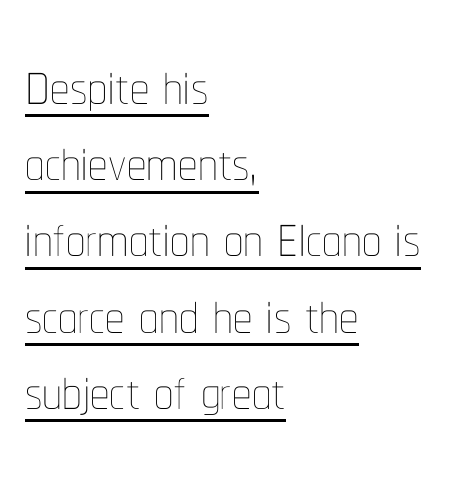
Tightly led — the rows are bunched. Every character sits straight up, as roman type does. Compared with typical body copy, the letter spacing here is the same. Every word sits above its own underline. All the whitespace from short lines collects on the right.
